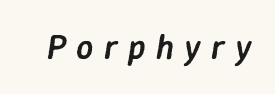
Students, this is semibold: more ink than regular, less than bold. Proportional: the letters do not fall into vertical columns. Every character sits at an angle, as italics do. The strip under each line holds only bare page. Short note: letters widely spaced.
